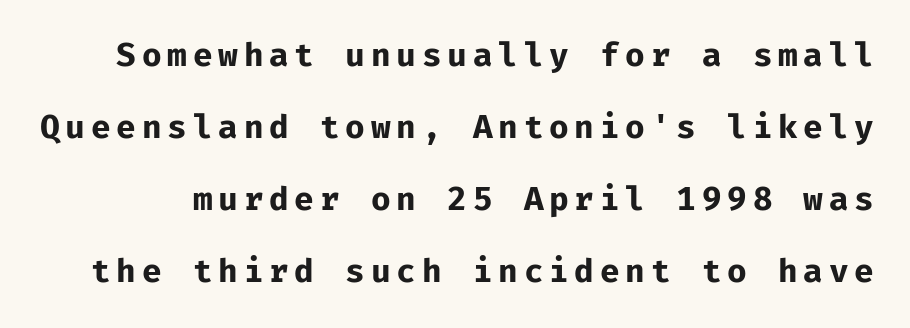
The glyphs in this specimen are sans serif. Style check: upright. Note the uniform advance width — an 'i' takes as much space as an 'm'. Just letters on the line, the space beneath them empty. The face used here has the dense, thick strokes of a bold. Leading: increased.
